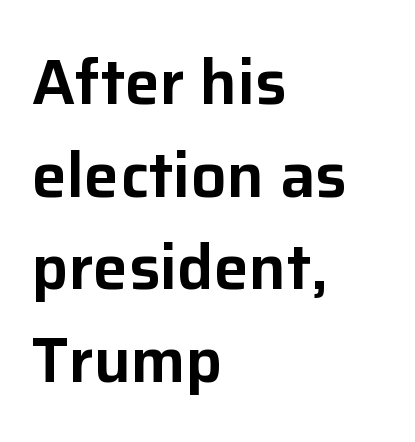
{"serif": "no", "italic": "no", "width": "normal", "stroke_contrast": "low", "x_height": "medium", "monospaced": "no", "underline": "no", "align": "left", "line_spacing": "normal", "line_spacing_ratio": 1.47, "letter_spacing": "normal", "letter_spacing_em": 0.0, "glyph_px": 63}
